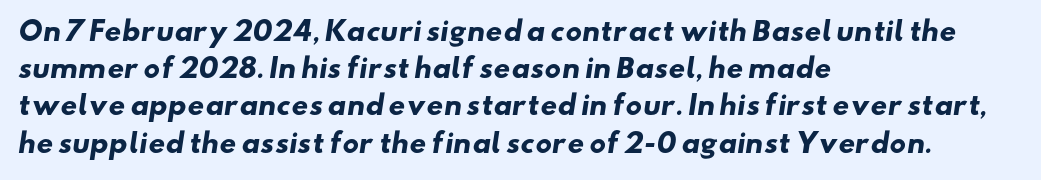
{"bold": "yes", "underline": "no", "align": "left", "line_spacing": "normal", "line_spacing_ratio": 1.43, "letter_spacing": "normal", "letter_spacing_em": 0.0, "glyph_px": 26}
